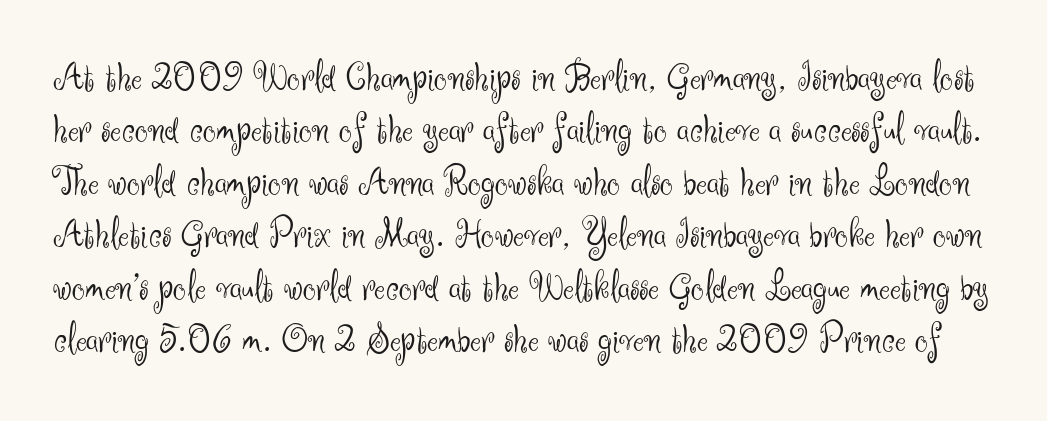
{"serif": "no", "italic": "no", "bold": "no", "weight": "light", "width": "normal", "stroke_contrast": "medium", "x_height": "small", "monospaced": "no", "underline": "no", "line_spacing": "normal", "line_spacing_ratio": 1.28, "letter_spacing": "normal", "letter_spacing_em": 0.0, "glyph_px": 41}
